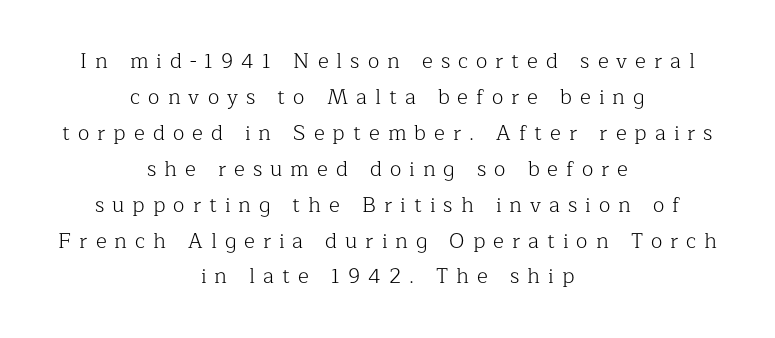
The space beneath each line is pristine and unruled. Caption: expanded tracking, letters set apart. The strokes carry an ordinary text weight at most. Do the letters lean? They stand straight.
